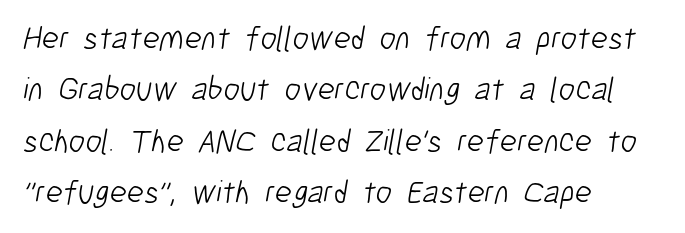
Q: Is the text bold? A: No.
Q: Is the typeface a serif or a sans-serif typeface? A: Sans-serif.
Q: Is the text underlined? A: No.
Q: How is the paragraph aligned? A: Left-aligned.
Q: Is the spacing between letters normal or unusually wide? A: Normal.
Q: Is the spacing between lines tight, normal or loose? A: Normal.
Q: Width (condensed, normal, or wide)? A: Condensed.
Q: Stroke contrast? A: Low.
Q: x-height? A: Medium.
Q: Monospaced? A: No.
